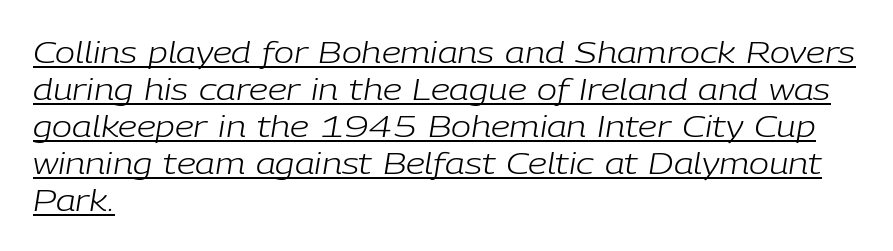
Would a proofreader flag this as italicized? Yes. Is the stroke heavy? The answer is a plain regular-or-lighter. The line texture is even and compact thanks to regular tracking. Does the copy run flush right? No — it runs flush left. A rule runs beneath these lines of type.
